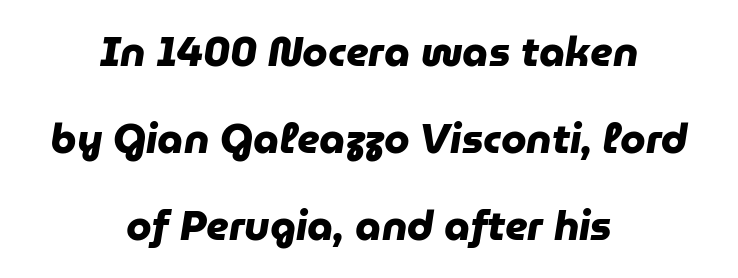
The image shows 41 px heavy sans-serif type; set centered, loose line spacing (2.12x), normal letter spacing, not underlined; low stroke contrast and a medium x-height.
